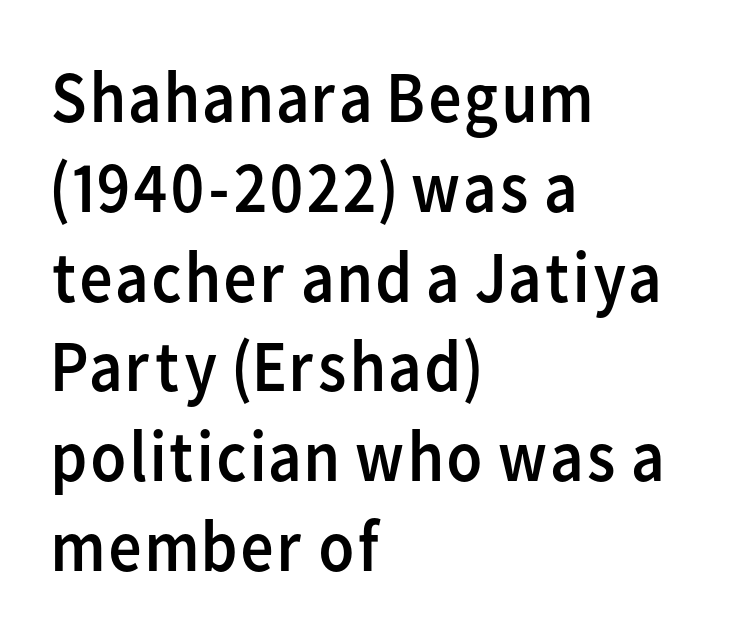
Quick note: underline off. On a weight scale, this lands at 450 or below. Here the designer chose a conventional face with non-uniform glyph widths. Each word holds together tightly as a unit, with standard inter-letter gaps.
